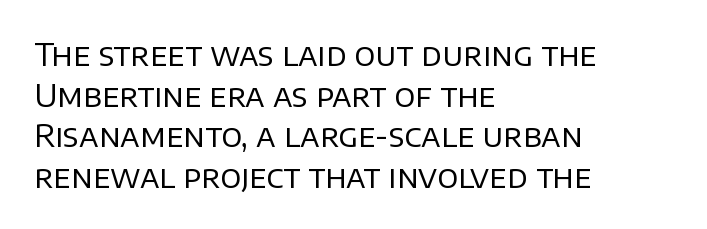
Q: Is the text bold? A: No.
Q: Is the text italic (slanted)? A: No, it is upright.
Q: Is the typeface a serif or a sans-serif typeface? A: Sans-serif.
Q: Is the text underlined? A: No.
Q: How is the paragraph aligned? A: Left-aligned.
Q: Is the spacing between letters normal or unusually wide? A: Normal.
Q: Is the spacing between lines tight, normal or loose? A: Normal.
Q: Width (condensed, normal, or wide)? A: Normal.
Q: Stroke contrast? A: Low.
Q: x-height? A: Large.
Q: Monospaced? A: No.
